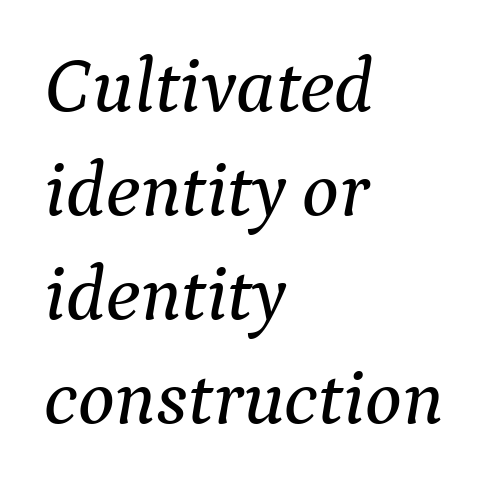
Q: Is the text italic (slanted)? A: Yes, it leans right by about 9 degrees.
Q: Is the typeface a serif or a sans-serif typeface? A: Serif.
Q: Is the text underlined? A: No.
Q: How is the paragraph aligned? A: Left-aligned.
Q: Is the spacing between letters normal or unusually wide? A: Normal.
Q: Is the spacing between lines tight, normal or loose? A: Normal.
Q: Width (condensed, normal, or wide)? A: Normal.
Q: Stroke contrast? A: Medium.
Q: x-height? A: Medium.
Q: Monospaced? A: No.
